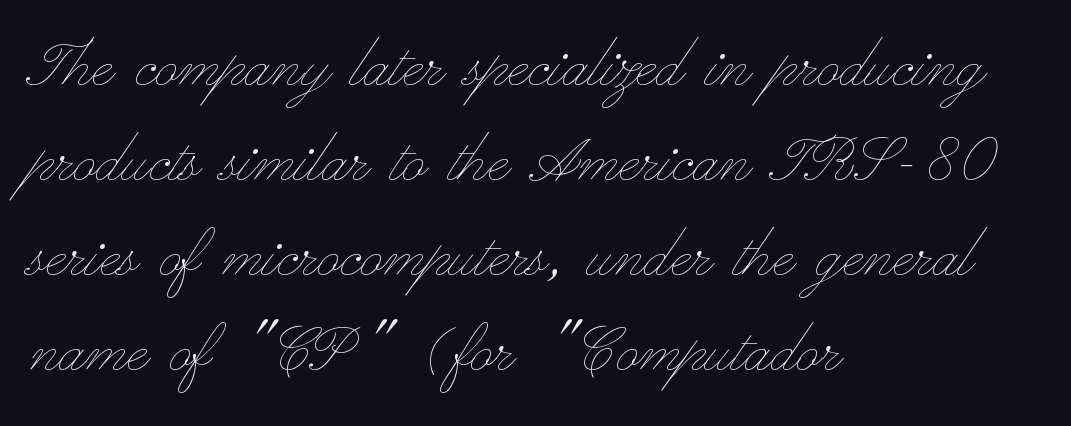
The image shows 76 px thin, wide type; set left-aligned, normal line spacing (1.25x), normal letter spacing, not underlined; low stroke contrast and a small x-height.
